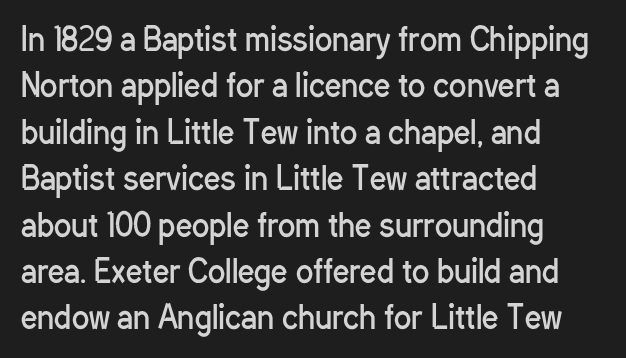
Q: Is the text bold? A: No.
Q: Is the text italic (slanted)? A: No, it is upright.
Q: Is the typeface a serif or a sans-serif typeface? A: Sans-serif.
Q: Is the text underlined? A: No.
Q: How is the paragraph aligned? A: Left-aligned.
Q: Is the spacing between letters normal or unusually wide? A: Normal.
Q: Is the spacing between lines tight, normal or loose? A: Normal.
Q: Width (condensed, normal, or wide)? A: Condensed.
Q: Stroke contrast? A: Low.
Q: x-height? A: Medium.
Q: Monospaced? A: No.
